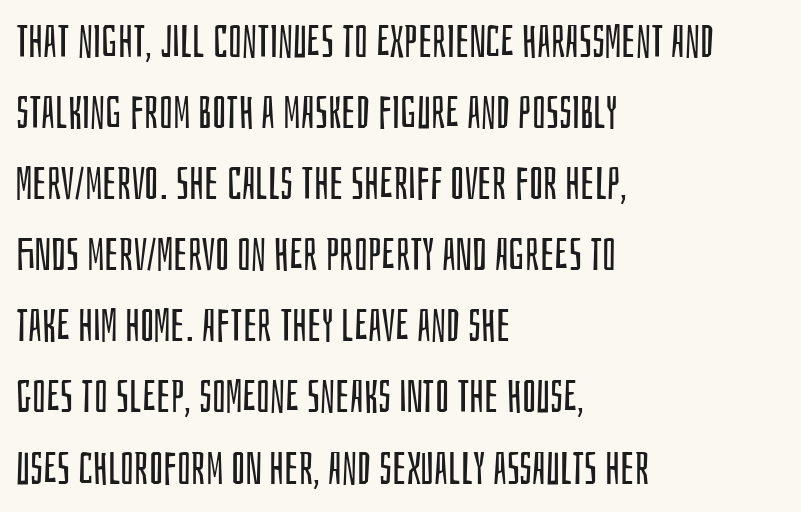
{"serif": "no", "italic": "no", "bold": "no", "weight": "regular", "width": "condensed", "stroke_contrast": "low", "x_height": "large", "monospaced": "no", "underline": "no", "align": "left", "line_spacing": "normal", "line_spacing_ratio": 1.58, "letter_spacing": "normal", "letter_spacing_em": 0.0, "glyph_px": 45}
